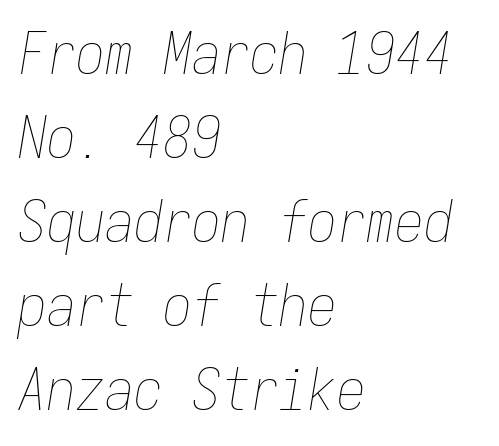
Horizontal alignment here is leftward, the default for most running prose. Here the designer chose a console-style face with uniform glyph widths. The foot of each line stays bare and open. Each new line begins a customary step beneath the previous one. When letters slant like this, we call the style italic.
